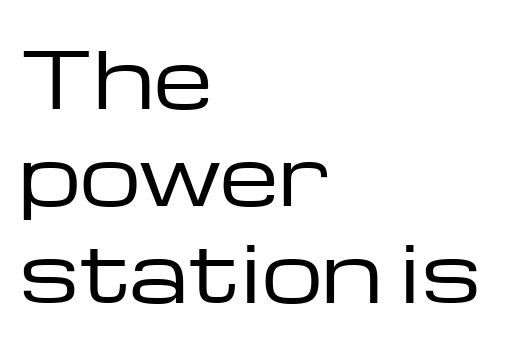
{"serif": "no", "italic": "no", "bold": "no", "weight": "regular", "width": "wide", "stroke_contrast": "low", "x_height": "medium", "monospaced": "no", "underline": "no", "align": "left", "line_spacing": "normal", "line_spacing_ratio": 1.26, "letter_spacing": "normal", "letter_spacing_em": 0.0, "glyph_px": 77}
